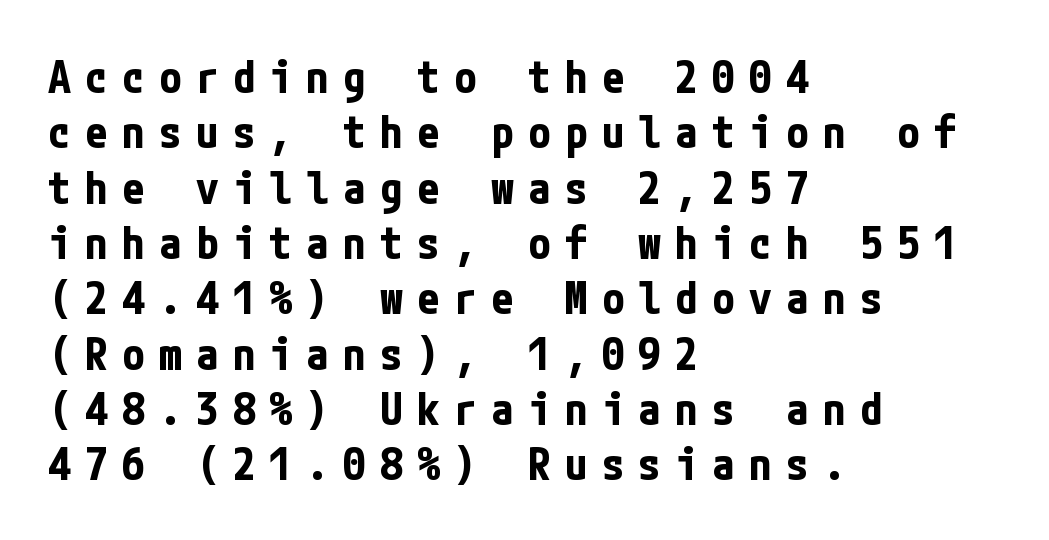
The image shows 45 px bold, condensed sans-serif type, upright; set left-aligned, line spacing 1.23x, unusually wide letter spacing (+0.32 em), not underlined; low stroke contrast and a medium x-height.
